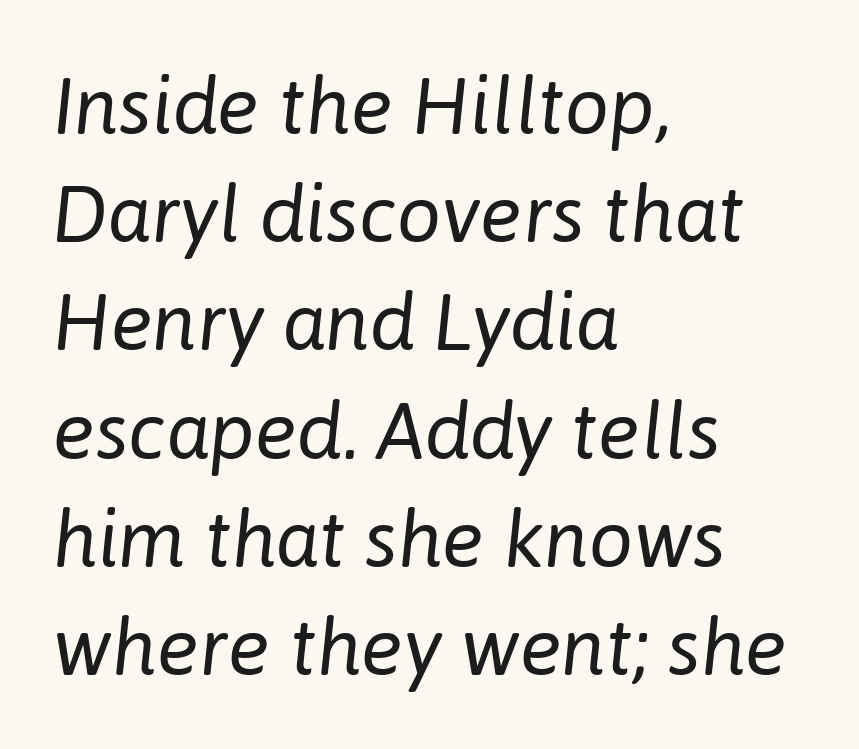
{"italic": "yes", "lean": "right", "slant_degrees": 6, "bold": "no", "weight": "regular", "width": "normal", "stroke_contrast": "low", "x_height": "medium", "monospaced": "no", "underline": "no", "align": "left", "line_spacing": "normal", "line_spacing_ratio": 1.37, "letter_spacing": "normal", "letter_spacing_em": 0.0, "glyph_px": 79}
